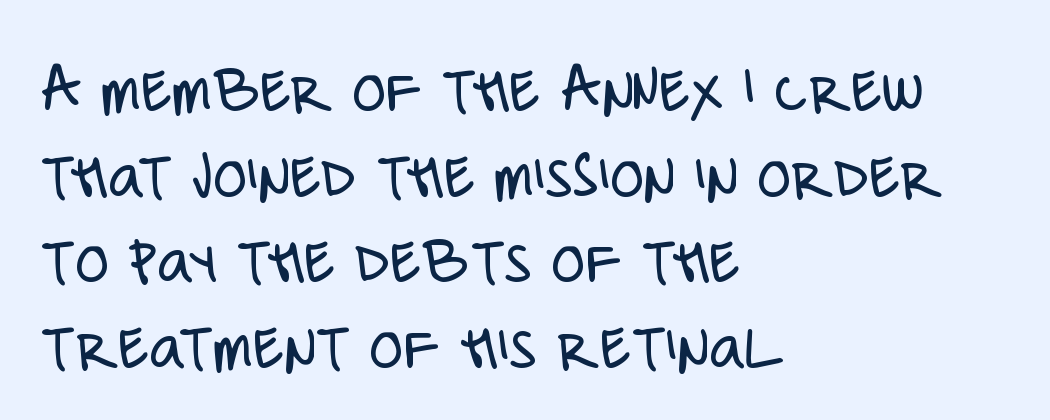
{"serif": "no", "italic": "no", "bold": "no", "weight": "light", "width": "condensed", "stroke_contrast": "low", "x_height": "large", "monospaced": "no", "underline": "no", "align": "left", "line_spacing_ratio": 1.24, "letter_spacing": "normal", "letter_spacing_em": 0.0, "glyph_px": 69}
